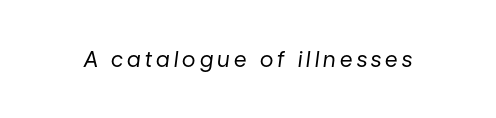
Q: Is the text bold? A: No.
Q: Is the text italic (slanted)? A: Yes, it leans right by about 7 degrees.
Q: Is the text underlined? A: No.
